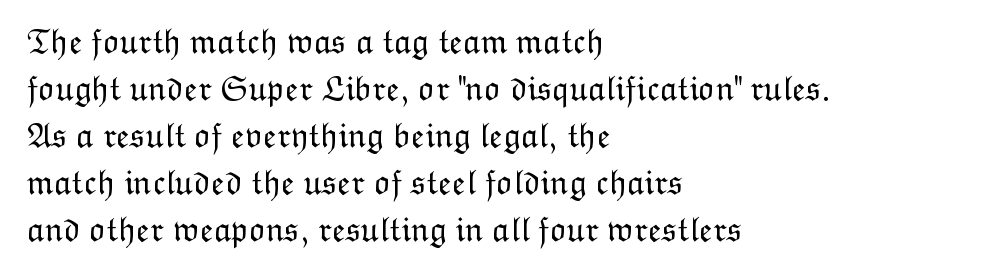
The image shows 35 px light type, upright; set left-aligned, normal line spacing (1.34x), normal letter spacing, not underlined; low stroke contrast and a medium x-height.
